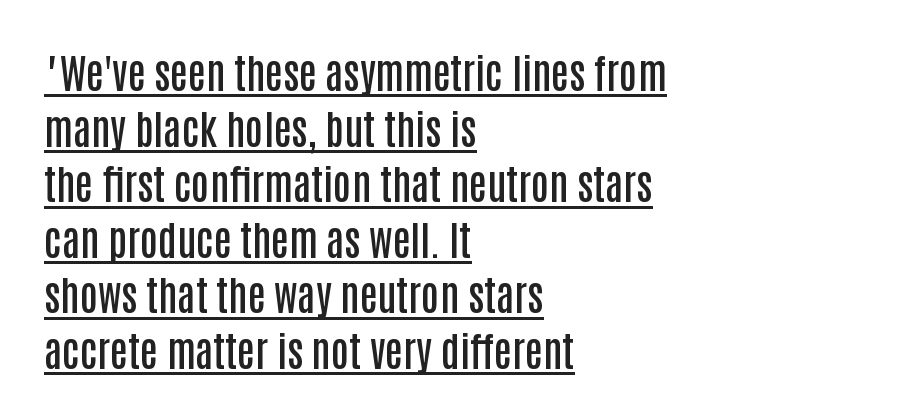
The rendering uses a semibold face; strokes are thickened but not to full bold. Ascenders rise straight up at ninety degrees. Is this a fixed-width face? No — the glyphs have proportional, varying widths. A typesetter would label this face a sans. Look at the tracking — it's just the regular setting, nothing added. Check the space under the baseline: a stroke is drawn there.
